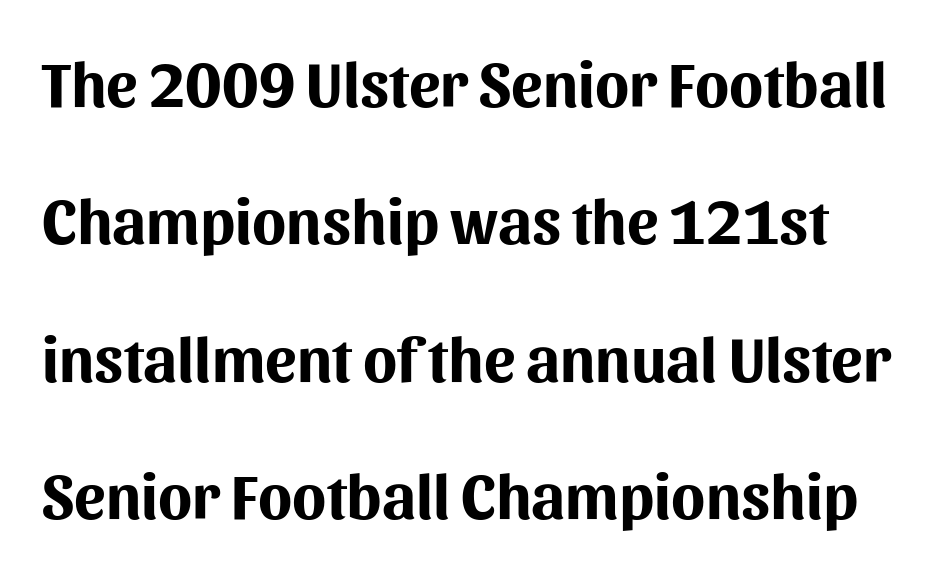
The image shows 63 px bold sans-serif type, upright; set loose line spacing (2.18x), normal letter spacing, not underlined; medium stroke contrast and a medium x-height.
